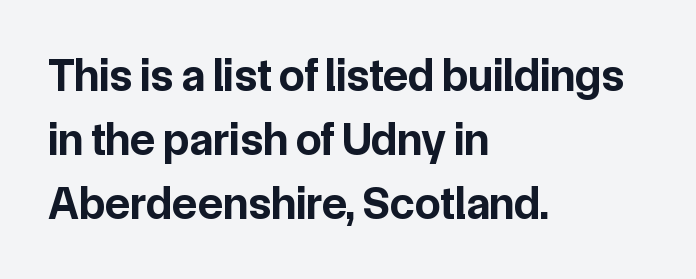
The type is set solid horizontally, with unmodified tracking. This sample keeps an unexceptional amount of space between lines. The rendering shows plain stroke endings on the letterforms — a sans-serif design. Each row of text sits above clean, open space. The axis of the letterforms is exactly vertical. In terms of weight, the rendering is a true, heavy bold.
